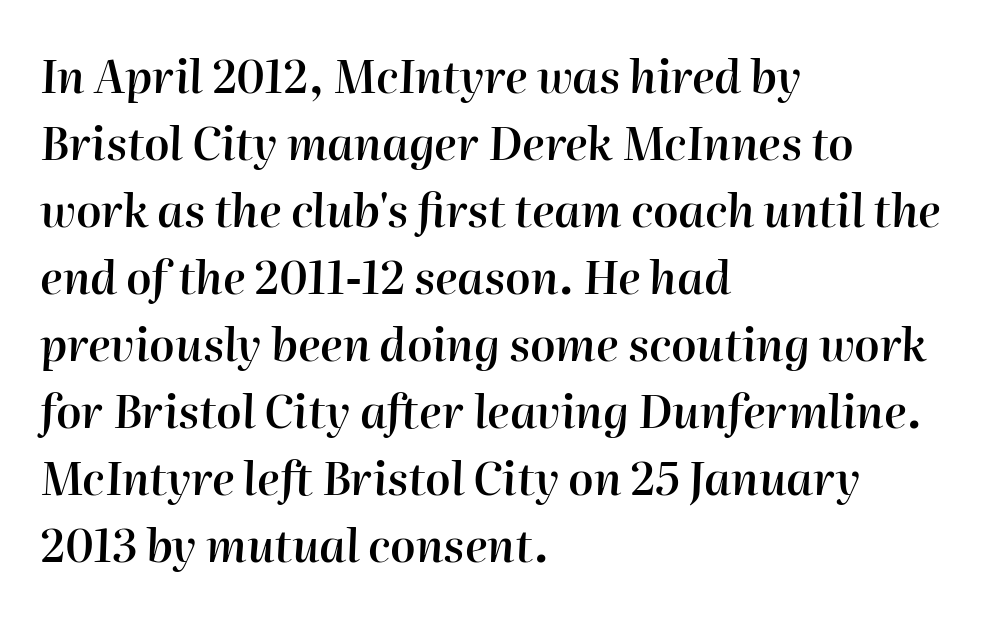
The image shows 45 px semibold type, italic (leaning right); set left-aligned, normal line spacing (1.49x), normal letter spacing, not underlined; high stroke contrast and a medium x-height.
